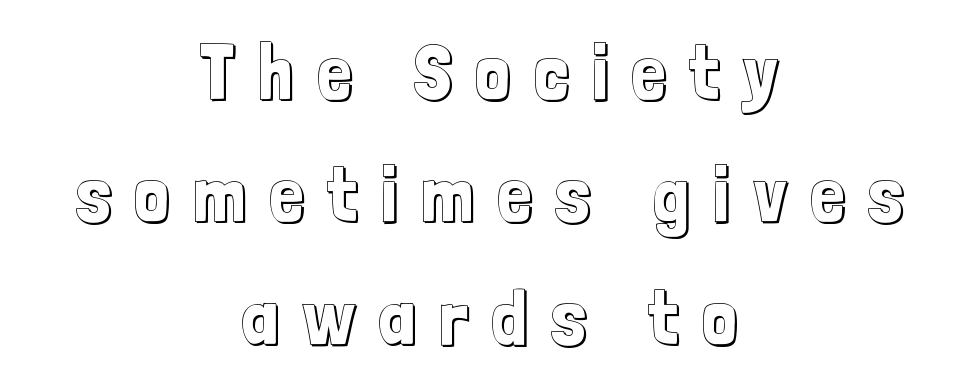
The image shows 77 px condensed type, upright; set centered, normal line spacing (1.59x), unusually wide letter spacing (+0.31 em), not underlined; a medium x-height.
